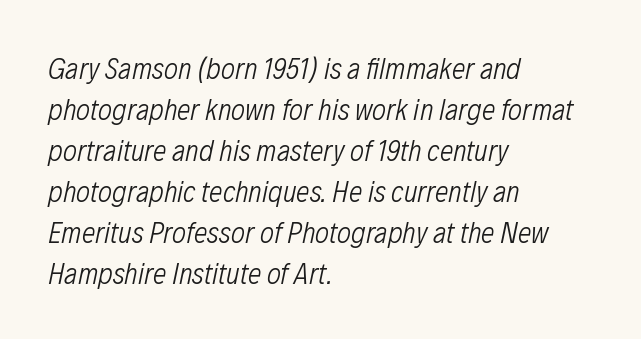
{"italic": "yes", "lean": "right", "slant_degrees": 12, "bold": "no", "weight": "light", "width": "condensed", "stroke_contrast": "low", "x_height": "medium", "monospaced": "no", "underline": "no", "align": "left", "line_spacing": "normal", "line_spacing_ratio": 1.37, "letter_spacing": "normal", "letter_spacing_em": 0.0, "glyph_px": 30}
